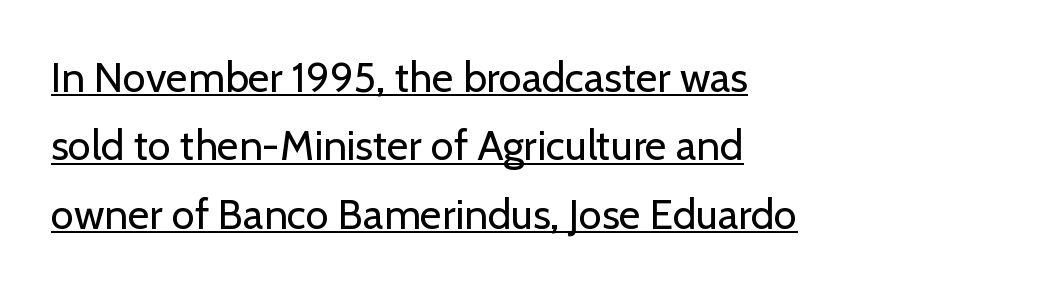
Every character sits straight up, as roman type does. A typesetter would label this face a sans. No heavy texture on the line: the type isn't bold. There is no visible air inserted between adjacent glyphs. This sample has the flowing, uneven cadence of proportional lettering. The paragraph has a hard left edge and a soft right edge.
